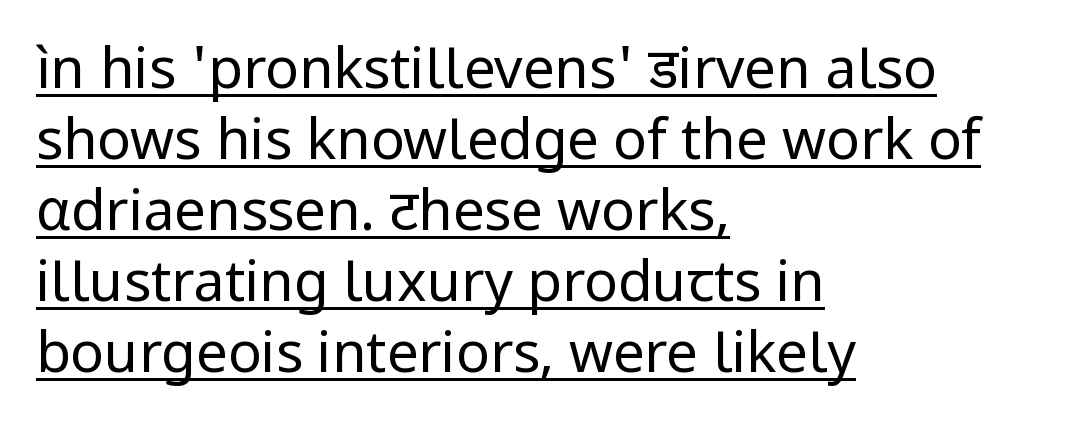
The image shows 56 px regular-weight sans-serif type, upright; set left-aligned, normal line spacing (1.27x), normal letter spacing, underlined; low stroke contrast and a medium x-height.
